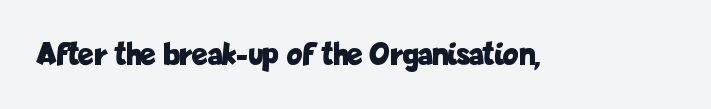
{"serif": "no", "italic": "no", "bold": "yes", "weight": "bold", "width": "condensed", "stroke_contrast": "low", "x_height": "medium", "monospaced": "no", "underline": "no", "letter_spacing": "normal", "letter_spacing_em": 0.0, "glyph_px": 33}
